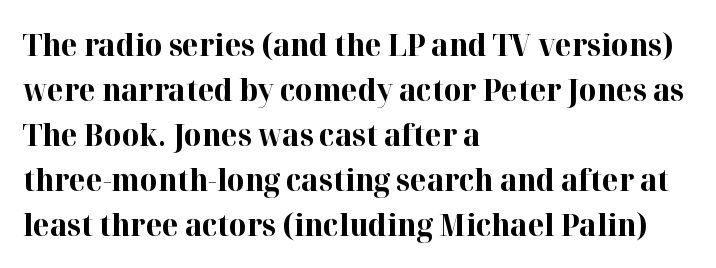
{"serif": "yes", "italic": "no", "bold": "yes", "weight": "bold", "width": "normal", "stroke_contrast": "high", "x_height": "medium", "monospaced": "no", "underline": "no", "align": "left", "line_spacing": "normal", "line_spacing_ratio": 1.5, "letter_spacing": "normal", "letter_spacing_em": 0.0, "glyph_px": 30}
